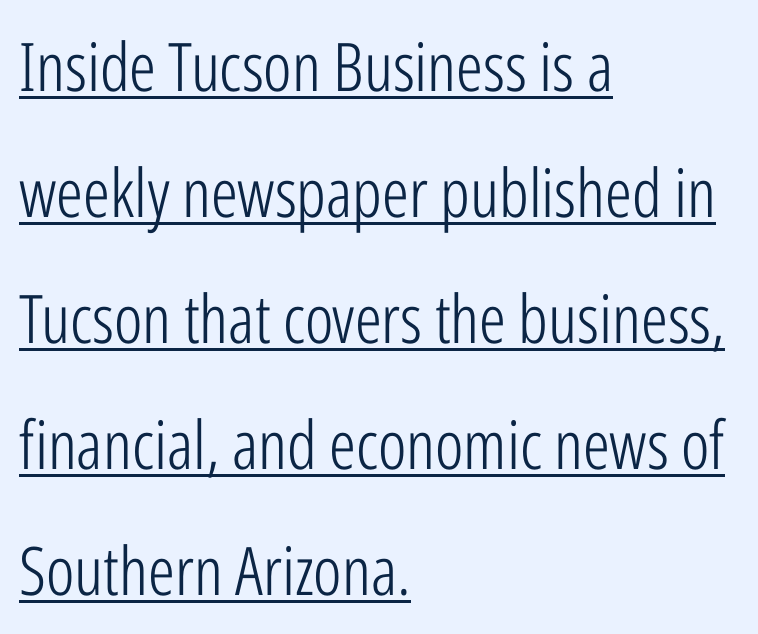
{"serif": "no", "italic": "no", "bold": "no", "weight": "light", "width": "condensed", "stroke_contrast": "low", "x_height": "medium", "monospaced": "no", "underline": "yes", "align": "left", "line_spacing_ratio": 1.88, "letter_spacing": "normal", "letter_spacing_em": 0.0, "glyph_px": 67}
